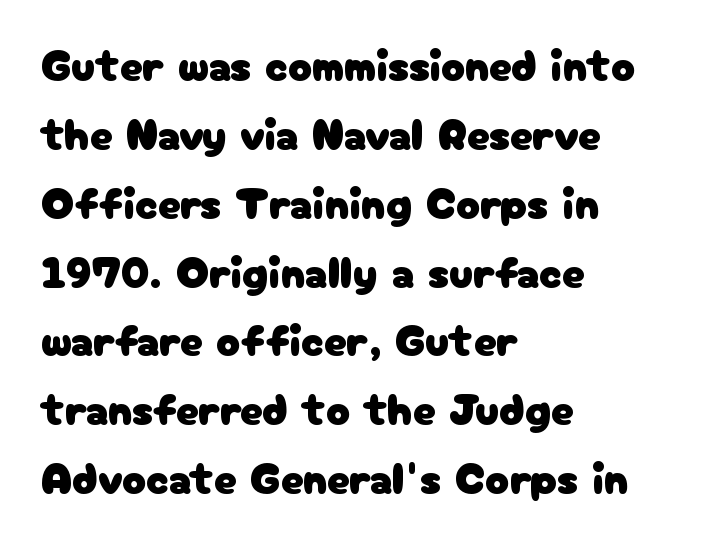
The image shows 45 px sans-serif type, upright; set left-aligned, normal line spacing (1.53x), normal letter spacing, not underlined; low stroke contrast and a medium x-height.
